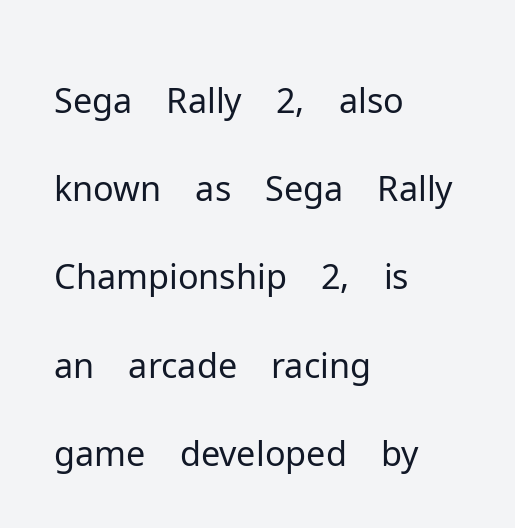
{"serif": "no", "italic": "no", "bold": "no", "weight": "light", "width": "normal", "stroke_contrast": "low", "x_height": "medium", "monospaced": "no", "underline": "no", "align": "left", "line_spacing": "normal", "line_spacing_ratio": 1.26, "letter_spacing": "normal", "letter_spacing_em": 0.0, "glyph_px": 70}
